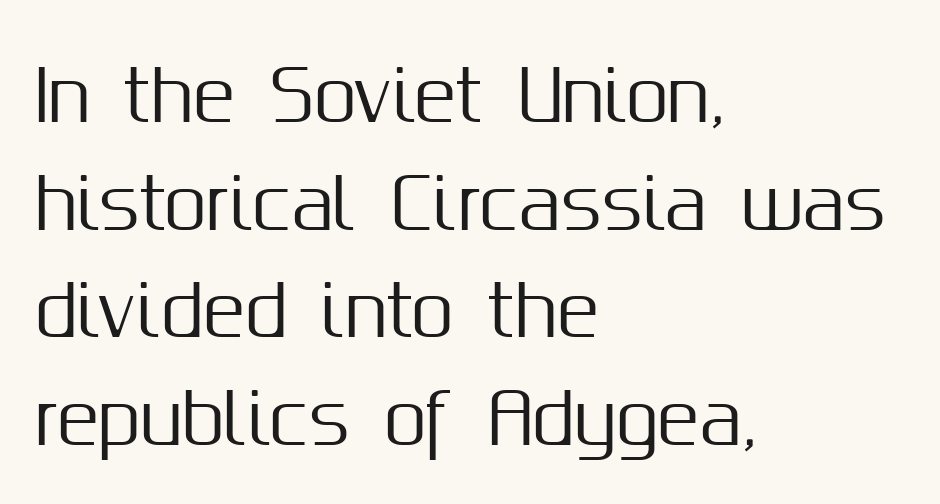
The image shows 69 px sans-serif type, upright; set left-aligned, normal line spacing (1.56x), normal letter spacing, not underlined; medium stroke contrast and a medium x-height.
